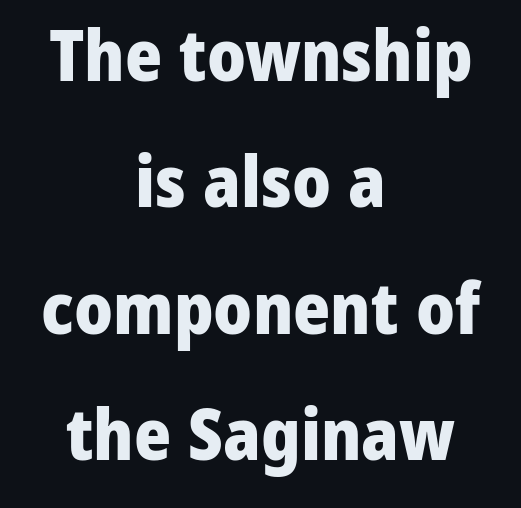
Honestly, there is no underline to notice here at all. Think of a printed novel: that variable character pitch is what you see here. Standard letterfit; no display-style spreading of the glyphs. Nope, not italic — everything's standing straight. What weight is shown? A full bold with thick strokes.
